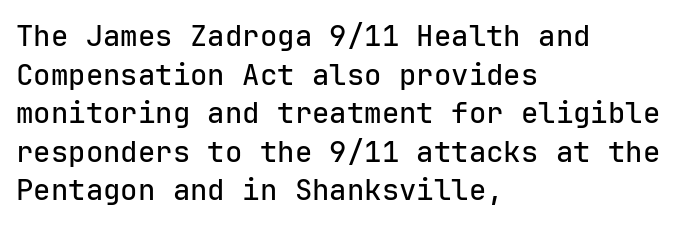
{"serif": "no", "italic": "no", "width": "normal", "stroke_contrast": "low", "x_height": "medium", "monospaced": "yes", "underline": "no", "align": "left", "line_spacing": "normal", "line_spacing_ratio": 1.33, "letter_spacing": "normal", "letter_spacing_em": 0.0, "glyph_px": 29}
